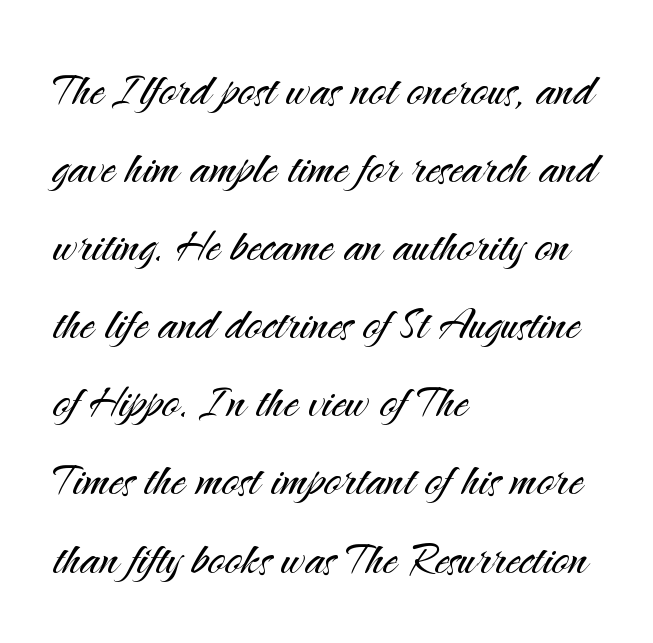
The passage shown is not bold in any degree. Spacing between characters is what you'd get straight out of the box. Font category for this specimen: sans-serif. The ragged edge is on the right, which tells us the setting is flush left. Plain, unruled lines of type.
